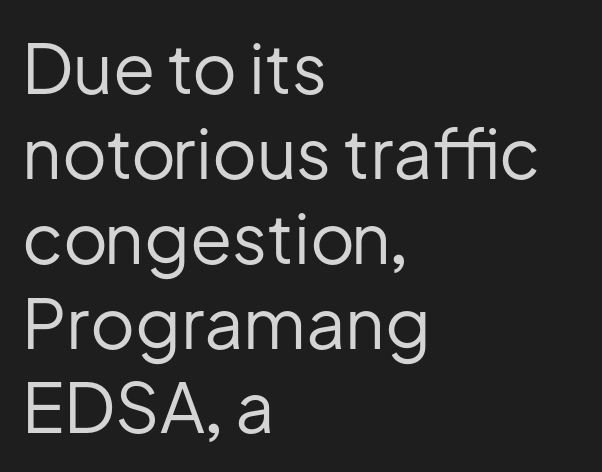
The typography opts for an upright posture over an oblique one. Observe the ordinary spacing: letters are neighbours, not strangers. Counters stay open thanks to moderate or lighter strokes. The words here are not underlined.
